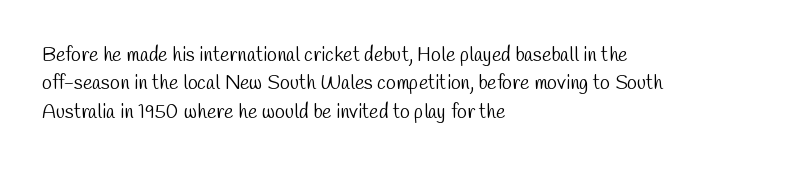
Short and long lines alike share a common starting point at left. Between one letter and the next there's only the usual sliver of space. Compared with typical paragraphs, the rows here are spaced about the same. Decoration check: the copy has no underline. No letter is thick-stroked: the sample isn't bold.
